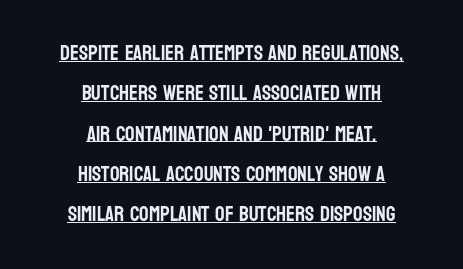
{"italic": "no", "underline": "yes", "align": "center", "line_spacing": "loose", "line_spacing_ratio": 1.92, "letter_spacing": "normal", "letter_spacing_em": 0.0, "glyph_px": 21}
